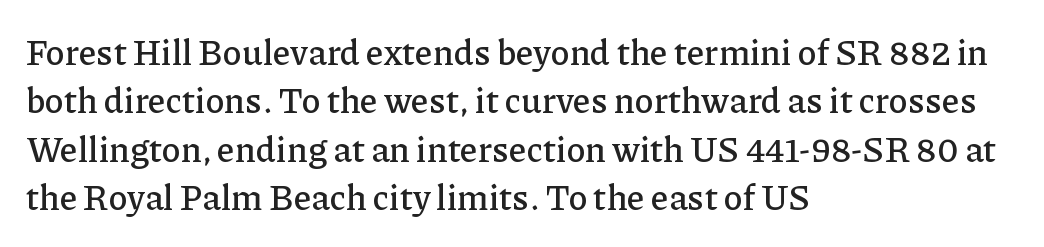
The image shows 35 px serif type, upright; set left-aligned, normal line spacing (1.38x), normal letter spacing, not underlined; low stroke contrast and a medium x-height.
